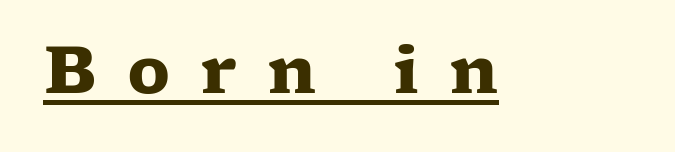
Q: Is the text bold? A: Yes.
Q: Is the text italic (slanted)? A: No, it is upright.
Q: Is the typeface a serif or a sans-serif typeface? A: Serif.
Q: Is the text underlined? A: Yes.
Q: Is the spacing between letters normal or unusually wide? A: Unusually wide.
Q: Width (condensed, normal, or wide)? A: Wide.
Q: Stroke contrast? A: Low.
Q: x-height? A: Medium.
Q: Monospaced? A: No.
